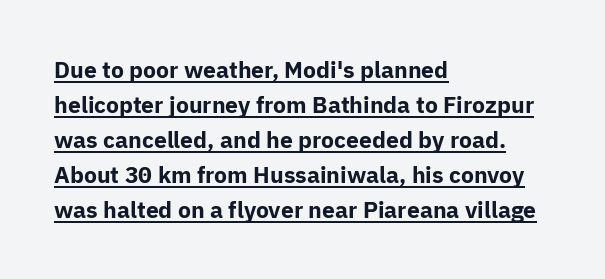
{"italic": "no", "bold": "yes", "underline": "yes", "align": "left", "line_spacing": "normal", "line_spacing_ratio": 1.52, "letter_spacing": "normal", "letter_spacing_em": 0.0, "glyph_px": 23}
